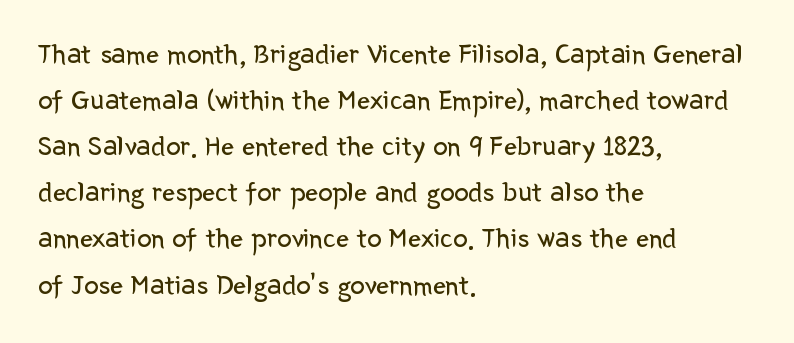
Q: Is the text bold? A: No.
Q: Is the text italic (slanted)? A: No, it is upright.
Q: Is the typeface a serif or a sans-serif typeface? A: Sans-serif.
Q: Is the text underlined? A: No.
Q: How is the paragraph aligned? A: Left-aligned.
Q: Is the spacing between letters normal or unusually wide? A: Normal.
Q: Is the spacing between lines tight, normal or loose? A: Normal.
Q: Width (condensed, normal, or wide)? A: Normal.
Q: Stroke contrast? A: Low.
Q: x-height? A: Medium.
Q: Monospaced? A: No.
